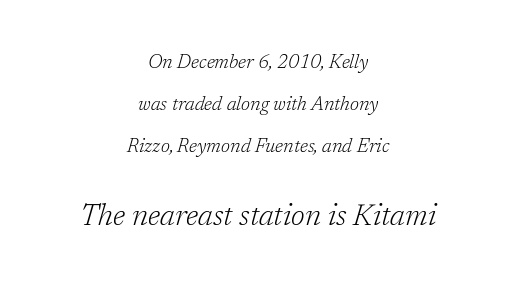
Q: Is the text bold? A: No.
Q: Is the text italic (slanted)? A: Yes, it leans right by about 17 degrees.
Q: Is the typeface a serif or a sans-serif typeface? A: Serif.
Q: Is the text underlined? A: No.
Q: How is the paragraph aligned? A: Centered.
Q: Is the spacing between letters normal or unusually wide? A: Normal.
Q: Is the spacing between lines tight, normal or loose? A: Loose.
Q: Which block of text is set in a larger size, the first (top) or the second (bottom)? A: The second (bottom) one.
Q: Width (condensed, normal, or wide)? A: Normal.
Q: Stroke contrast? A: Low.
Q: x-height? A: Medium.
Q: Monospaced? A: No.
